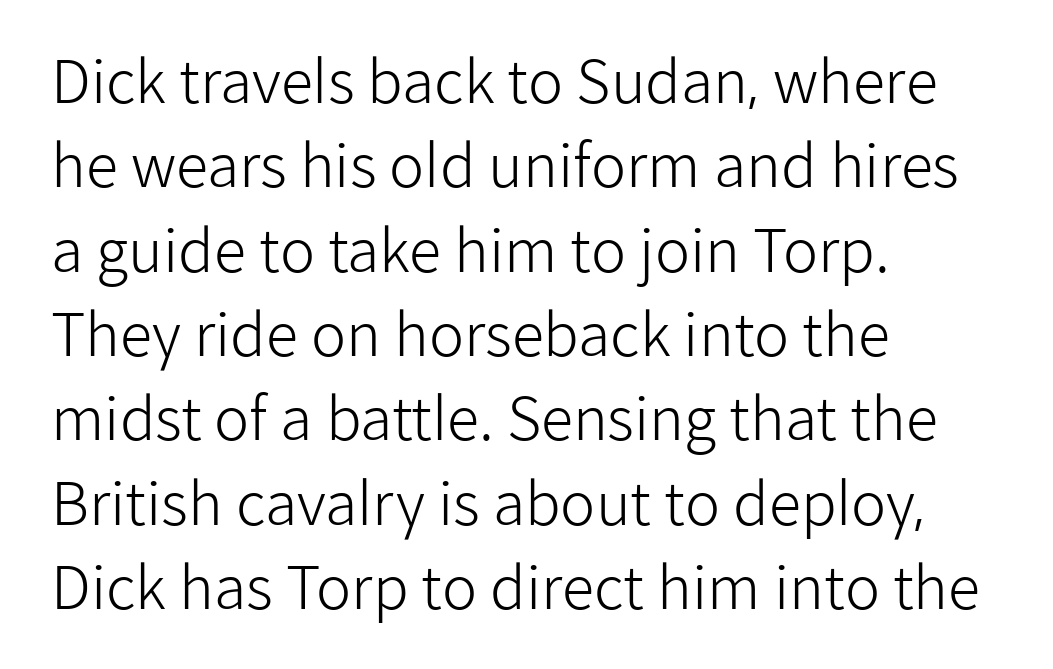
The image shows 59 px light sans-serif type, upright; set left-aligned, normal line spacing (1.43x), normal letter spacing, not underlined; low stroke contrast and a medium x-height.
